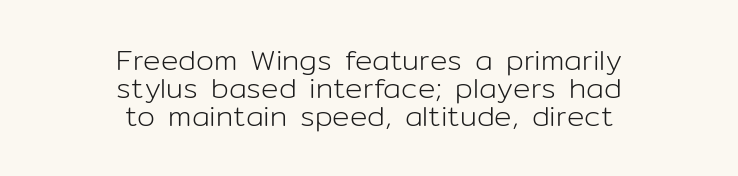
Q: Is the text bold? A: No.
Q: Is the text italic (slanted)? A: No, it is upright.
Q: Is the typeface a serif or a sans-serif typeface? A: Sans-serif.
Q: Is the text underlined? A: No.
Q: How is the paragraph aligned? A: Centered.
Q: Is the spacing between letters normal or unusually wide? A: Normal.
Q: Is the spacing between lines tight, normal or loose? A: Tight.
Q: Width (condensed, normal, or wide)? A: Normal.
Q: Stroke contrast? A: Low.
Q: x-height? A: Medium.
Q: Monospaced? A: No.
